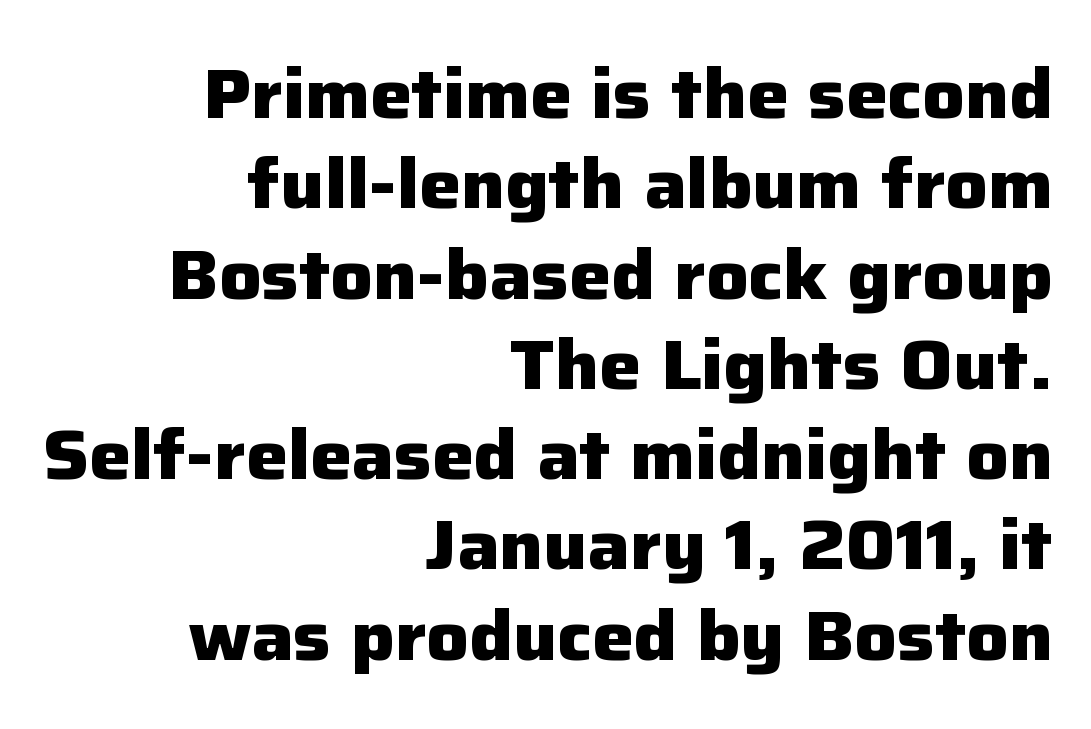
The characters look thick and weighty, a clear bold. Letterform terminals end flat and unadorned throughout the passage. Think of a printed novel: that variable character pitch is what you see here. The passage is arranged like a letterhead date or caption credit — flush right.
